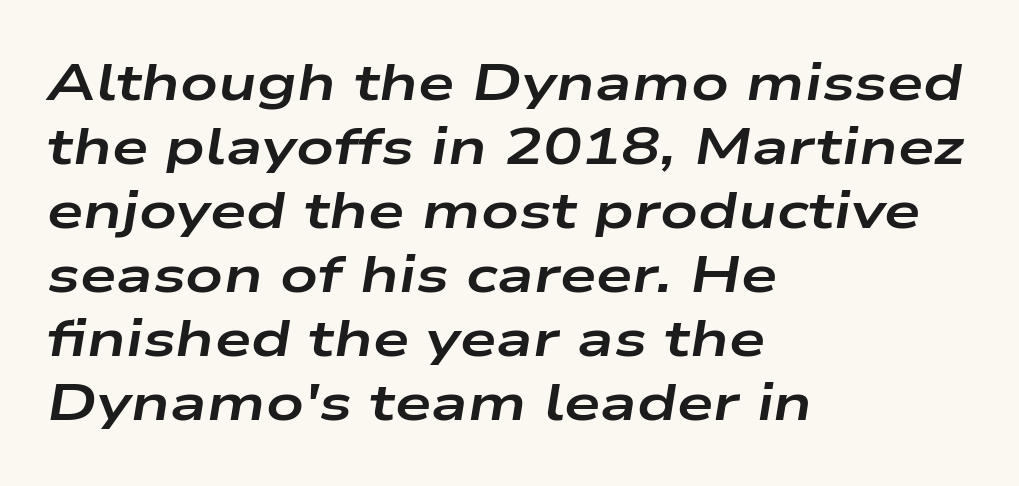
{"italic": "yes", "lean": "right", "slant_degrees": 9, "bold": "yes", "weight": "bold", "width": "wide", "stroke_contrast": "low", "x_height": "medium", "monospaced": "no", "underline": "no", "align": "left", "line_spacing_ratio": 1.23, "letter_spacing": "normal", "letter_spacing_em": 0.0, "glyph_px": 52}
